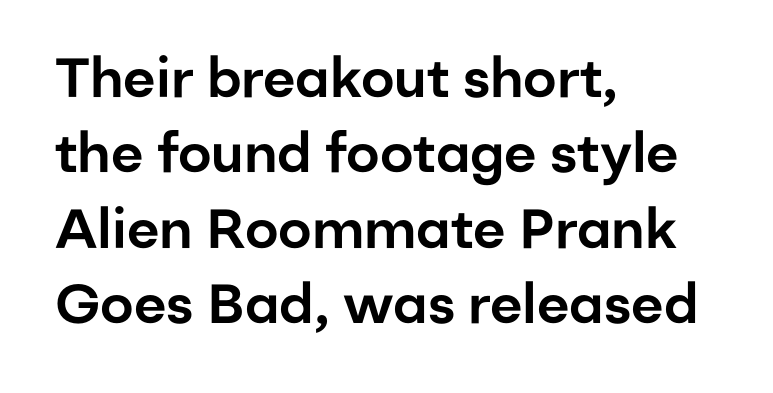
The image shows 55 px sans-serif type, upright; set left-aligned, normal line spacing (1.37x), normal letter spacing, not underlined; low stroke contrast and a medium x-height.
